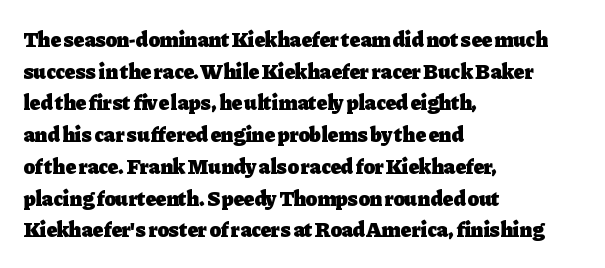
This is roman type, the default non-slanted kind. Observe the ordinary spacing: letters are neighbours, not strangers. The space between consecutive lines is moderate. Leftover space on each line is placed entirely after the last word. The string is rendered with underlining switched off. What weight is shown? A full bold with thick strokes.
